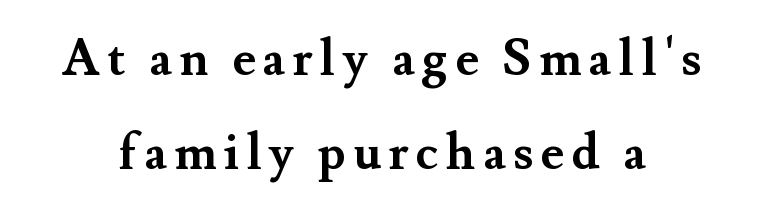
Q: Is the text bold? A: Yes.
Q: Is the text italic (slanted)? A: No, it is upright.
Q: Is the typeface a serif or a sans-serif typeface? A: Serif.
Q: Is the text underlined? A: No.
Q: Width (condensed, normal, or wide)? A: Normal.
Q: Stroke contrast? A: Medium.
Q: x-height? A: Small.
Q: Monospaced? A: No.
